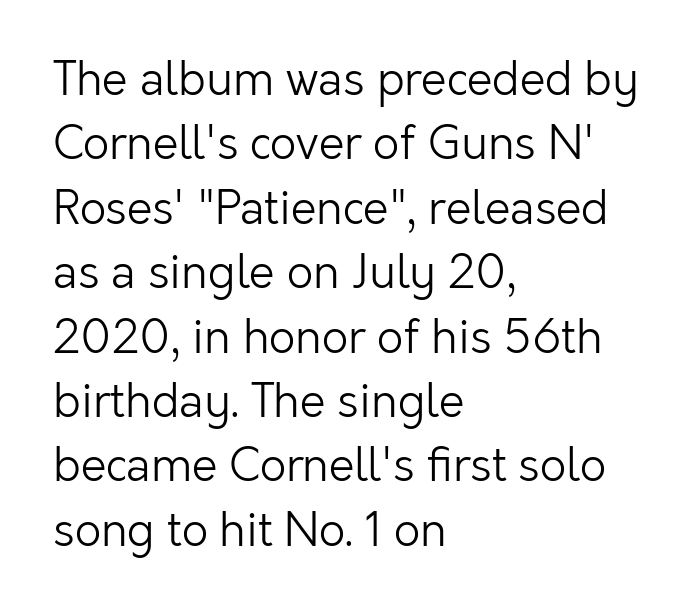
Stroke mass is kept to a normal reading level or below. Is the letter spacing exaggerated? No — it looks like the ordinary default. If you measured baseline to baseline, you'd find a middling distance. You could not count columns in this text — the font is proportionally spaced.
